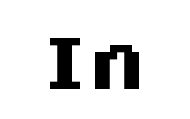
Q: Is the text bold? A: Yes.
Q: Is the text italic (slanted)? A: No, it is upright.
Q: Is the typeface a serif or a sans-serif typeface? A: Sans-serif.
Q: Is the text underlined? A: No.
Q: Is the spacing between letters normal or unusually wide? A: Normal.
Q: Width (condensed, normal, or wide)? A: Normal.
Q: Stroke contrast? A: Medium.
Q: x-height? A: Large.
Q: Monospaced? A: No.
